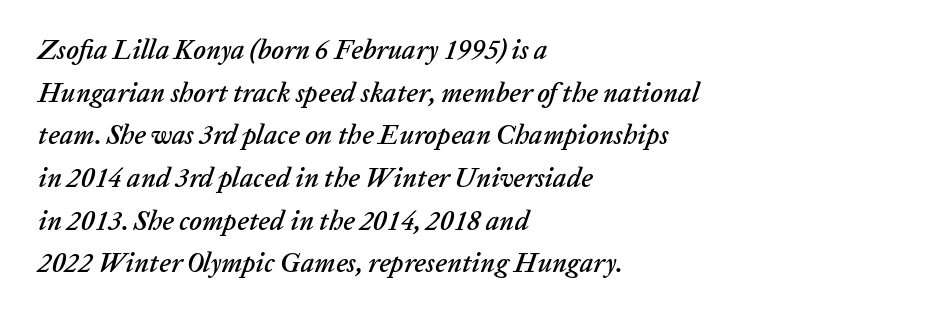
The gaps between neighbouring characters are ordinary and unremarkable. A student would call this left alignment; a typographer would say flush left, rag right. The glyphs are unaccompanied by any horizontal stroke below them. Quick note: italic. In terms of leading, this rendering sits right in the middle.
